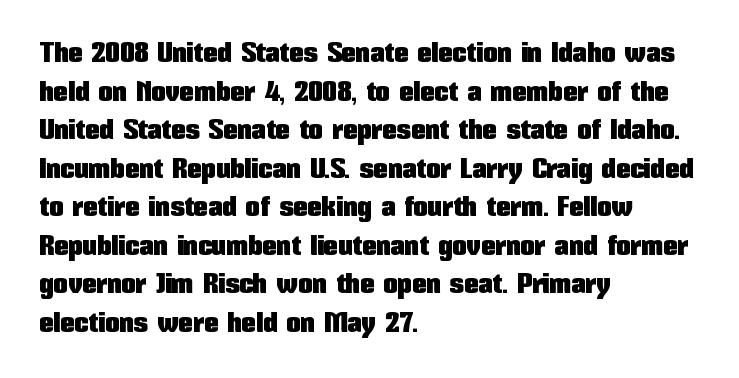
The image shows 29 px condensed sans-serif type, upright; set left-aligned, normal line spacing (1.33x), normal letter spacing, not underlined; low stroke contrast and a medium x-height.
